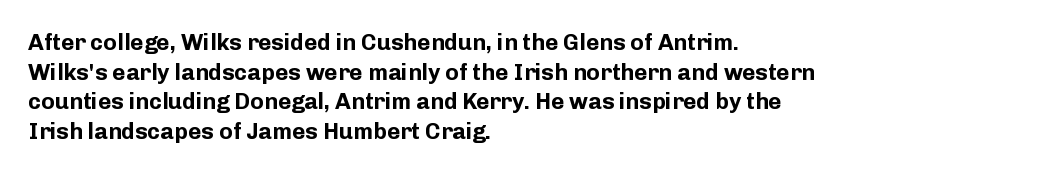
{"italic": "no", "bold": "yes", "underline": "no", "align": "left", "line_spacing": "normal", "line_spacing_ratio": 1.29, "letter_spacing": "normal", "letter_spacing_em": 0.0, "glyph_px": 23}
